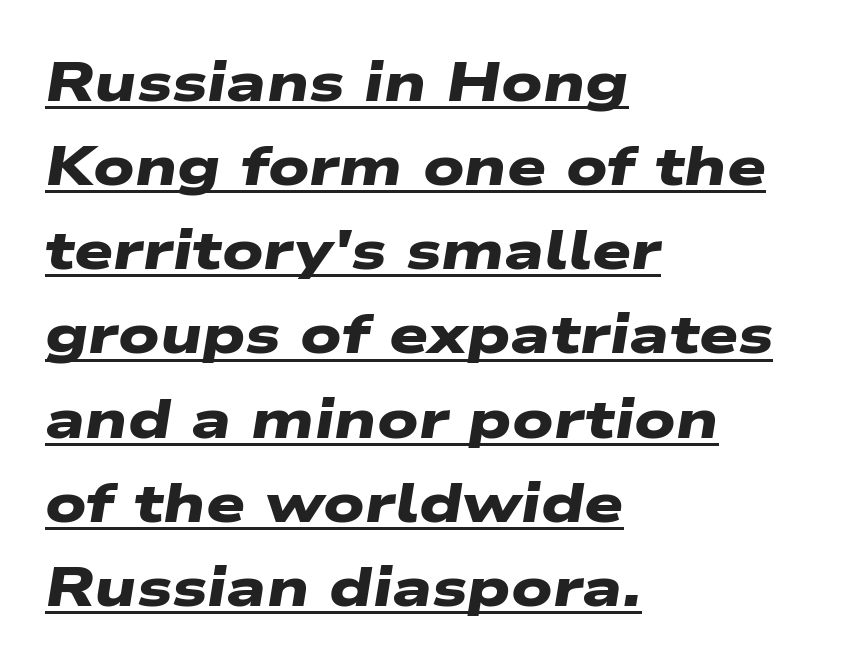
The image shows 55 px heavy, wide sans-serif type; set left-aligned, normal line spacing (1.53x), normal letter spacing, underlined; low stroke contrast and a medium x-height.
